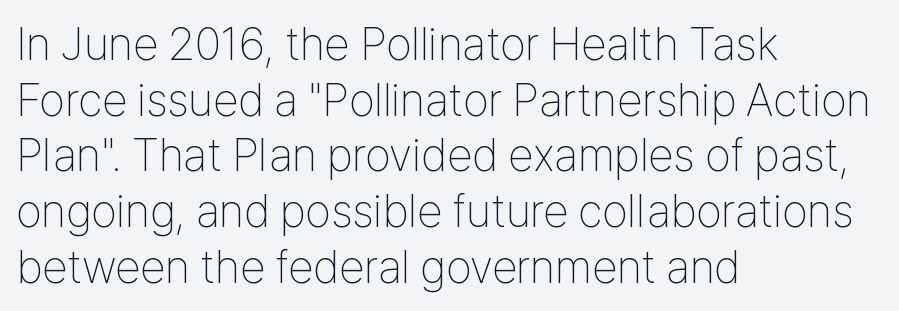
Horizontal alignment here is leftward, the default for most running prose. Is this a fixed-width face? No — the glyphs have proportional, varying widths. Heaviness? Minimal to ordinary, like unemphasized prose. In terms of letterspacing, this is plain default setting. Style check: upright. Nothing sits at the stroke ends, so this counts as sans-serif.
